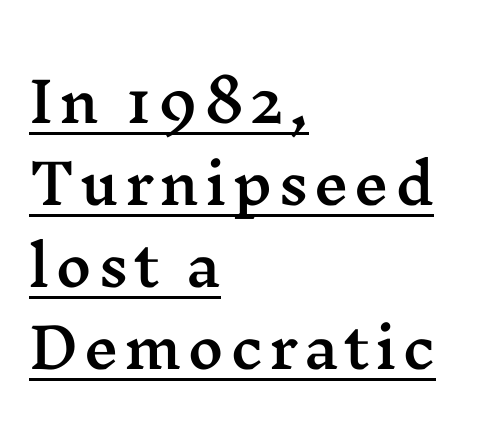
{"serif": "yes", "italic": "no", "width": "wide", "stroke_contrast": "medium", "x_height": "medium", "monospaced": "no", "underline": "yes", "align": "left", "line_spacing": "normal", "line_spacing_ratio": 1.49, "glyph_px": 55}
